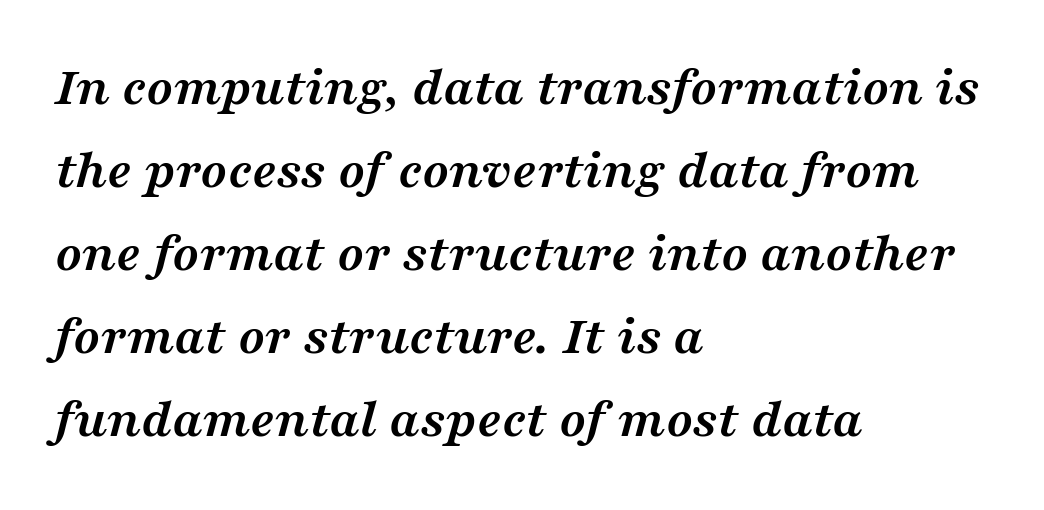
{"serif": "yes", "italic": "yes", "lean": "right", "slant_degrees": 16, "bold": "yes", "weight": "semibold", "width": "wide", "stroke_contrast": "medium", "x_height": "medium", "monospaced": "no", "underline": "no", "align": "left", "line_spacing": "normal", "line_spacing_ratio": 1.51, "letter_spacing": "normal", "letter_spacing_em": 0.0, "glyph_px": 55}
